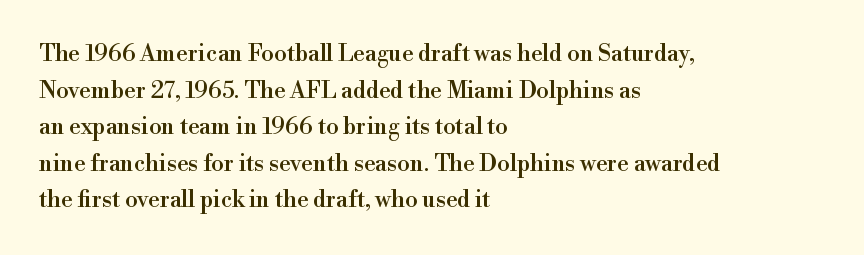
{"italic": "no", "underline": "no", "align": "left", "line_spacing": "normal", "line_spacing_ratio": 1.59, "letter_spacing": "normal", "letter_spacing_em": 0.0, "glyph_px": 23}
